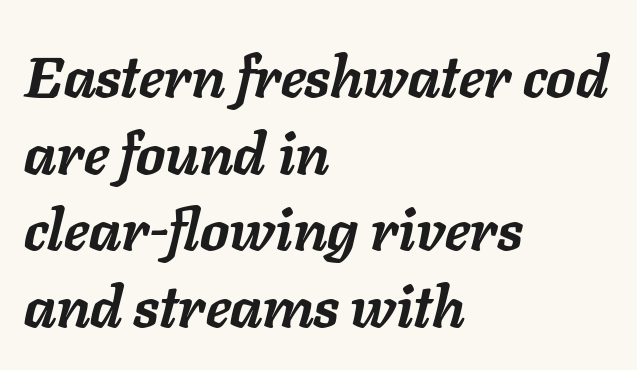
Teacher's note: observe the even left margin — that is flush-left alignment. Yep, that's italic — everything's leaning. This is heavy type, rendered in bold. In terms of leading, this rendering sits right in the middle. The letters sit at their default tracking, neither squeezed nor spread. The passage shown is not underscored anywhere.
